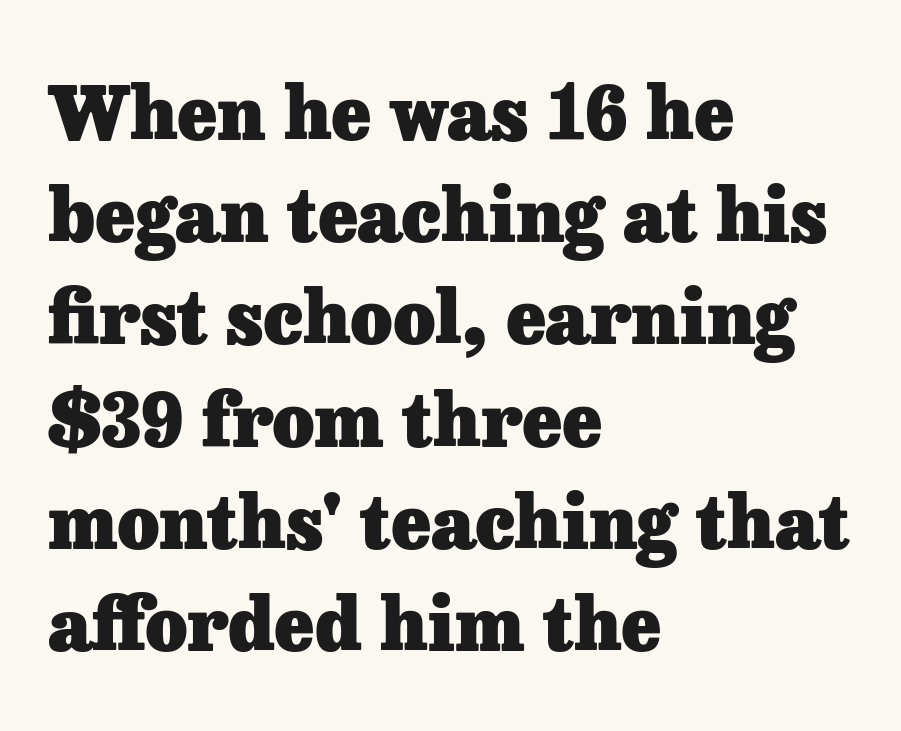
Q: Is the text bold? A: Yes.
Q: Is the text italic (slanted)? A: No, it is upright.
Q: Is the typeface a serif or a sans-serif typeface? A: Serif.
Q: Is the text underlined? A: No.
Q: How is the paragraph aligned? A: Left-aligned.
Q: Is the spacing between letters normal or unusually wide? A: Normal.
Q: Is the spacing between lines tight, normal or loose? A: Normal.
Q: Width (condensed, normal, or wide)? A: Normal.
Q: Stroke contrast? A: Low.
Q: x-height? A: Medium.
Q: Monospaced? A: No.
